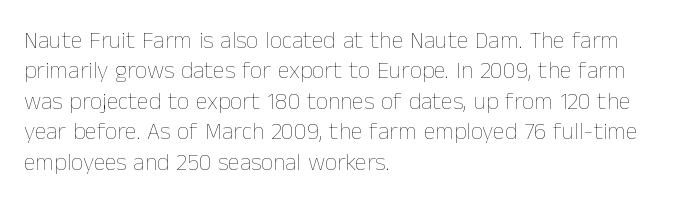
{"italic": "no", "bold": "no", "underline": "no", "align": "left", "line_spacing": "normal", "line_spacing_ratio": 1.27, "letter_spacing": "normal", "letter_spacing_em": 0.0, "glyph_px": 24}
